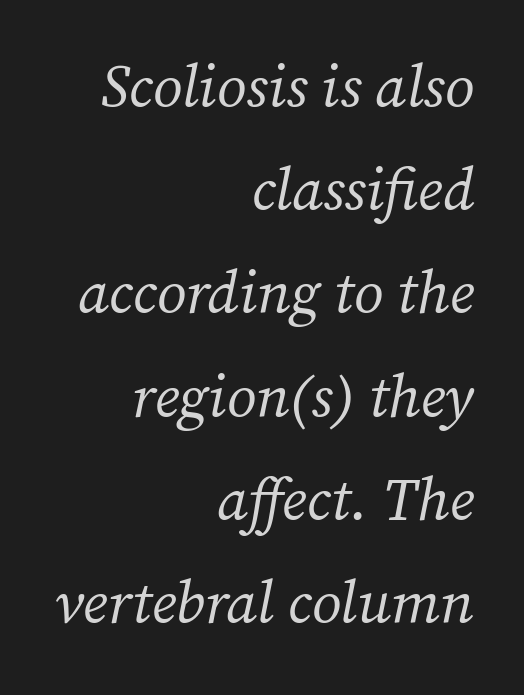
Q: Is the text bold? A: No.
Q: Is the text italic (slanted)? A: Yes, it leans right by about 12 degrees.
Q: Is the typeface a serif or a sans-serif typeface? A: Serif.
Q: Is the text underlined? A: No.
Q: How is the paragraph aligned? A: Right-aligned.
Q: Is the spacing between letters normal or unusually wide? A: Normal.
Q: Width (condensed, normal, or wide)? A: Normal.
Q: Stroke contrast? A: Medium.
Q: x-height? A: Medium.
Q: Monospaced? A: No.
